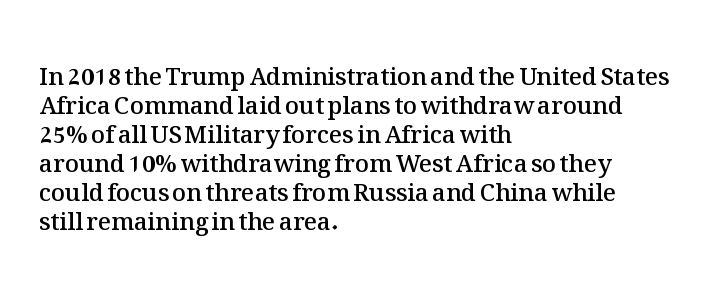
{"italic": "no", "bold": "semi", "underline": "no", "align": "left", "line_spacing_ratio": 1.21, "letter_spacing": "normal", "letter_spacing_em": 0.0, "glyph_px": 24}
